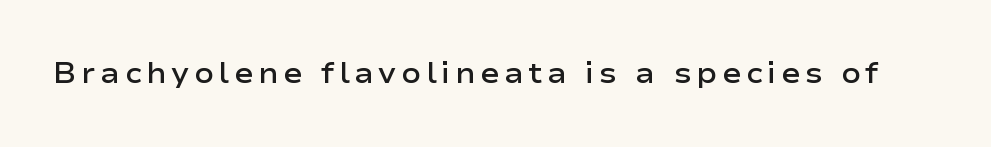
Q: Is the text bold? A: Semi-bold.
Q: Is the text italic (slanted)? A: No, it is upright.
Q: Is the typeface a serif or a sans-serif typeface? A: Sans-serif.
Q: Is the text underlined? A: No.
Q: Width (condensed, normal, or wide)? A: Wide.
Q: Stroke contrast? A: Low.
Q: x-height? A: Medium.
Q: Monospaced? A: No.
